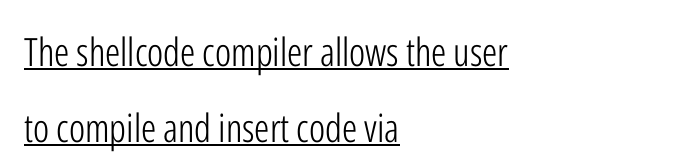
{"serif": "no", "italic": "no", "bold": "no", "weight": "light", "width": "condensed", "stroke_contrast": "low", "x_height": "medium", "monospaced": "no", "underline": "yes", "align": "left", "line_spacing": "loose", "line_spacing_ratio": 1.94, "letter_spacing": "normal", "letter_spacing_em": 0.0, "glyph_px": 39}
